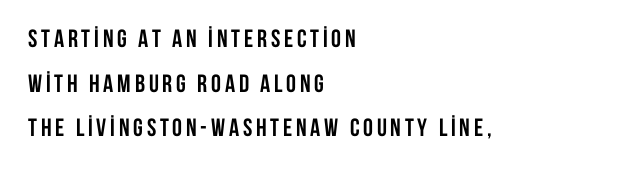
The image shows 25 px bold type, upright; set left-aligned, line spacing 1.79x, not underlined.
